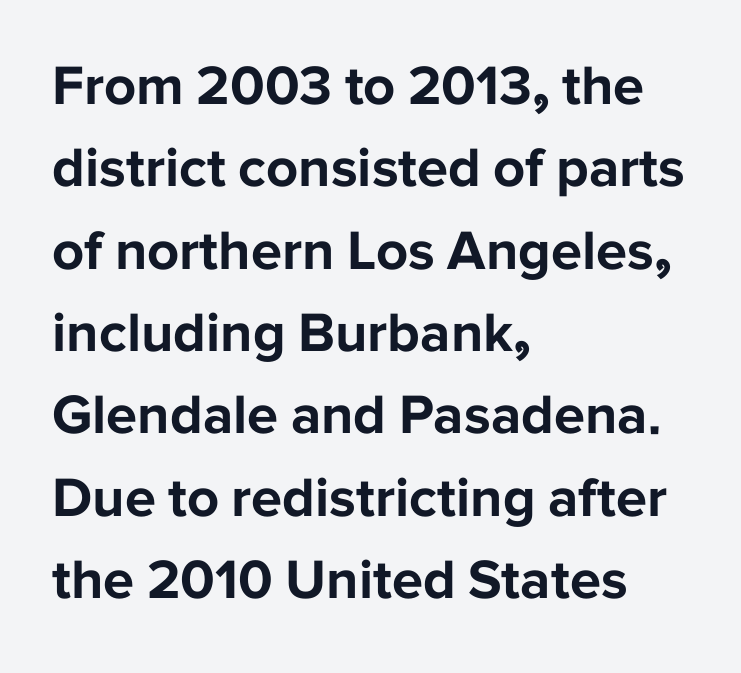
The image shows 56 px bold sans-serif type, upright; set left-aligned, normal line spacing (1.47x), normal letter spacing, not underlined; low stroke contrast and a medium x-height.
